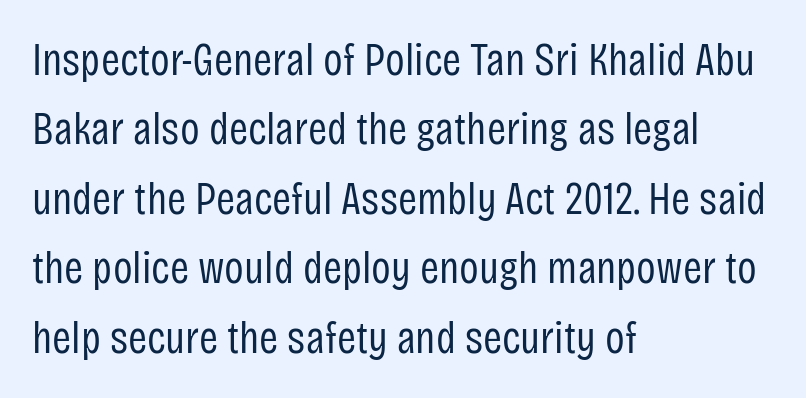
Q: Is the text bold? A: No.
Q: Is the text italic (slanted)? A: No, it is upright.
Q: Is the typeface a serif or a sans-serif typeface? A: Sans-serif.
Q: Is the text underlined? A: No.
Q: How is the paragraph aligned? A: Left-aligned.
Q: Is the spacing between letters normal or unusually wide? A: Normal.
Q: Is the spacing between lines tight, normal or loose? A: Normal.
Q: Width (condensed, normal, or wide)? A: Condensed.
Q: Stroke contrast? A: Low.
Q: x-height? A: Large.
Q: Monospaced? A: No.
